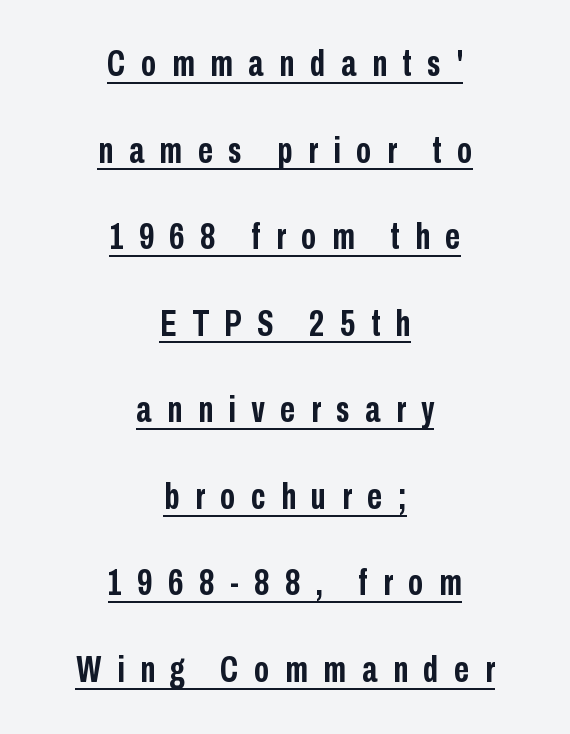
{"serif": "no", "italic": "no", "bold": "yes", "weight": "semibold", "width": "condensed", "stroke_contrast": "low", "x_height": "medium", "monospaced": "no", "underline": "yes", "align": "center", "line_spacing": "loose", "line_spacing_ratio": 2.34, "letter_spacing": "wide", "letter_spacing_em": 0.42, "glyph_px": 37}
